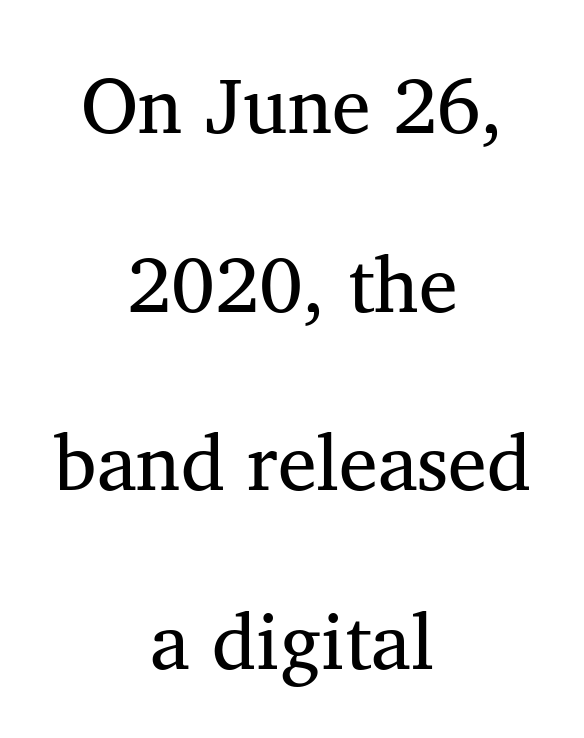
Q: Is the text bold? A: No.
Q: Is the text italic (slanted)? A: No, it is upright.
Q: Is the typeface a serif or a sans-serif typeface? A: Serif.
Q: Is the text underlined? A: No.
Q: How is the paragraph aligned? A: Centered.
Q: Is the spacing between letters normal or unusually wide? A: Normal.
Q: Is the spacing between lines tight, normal or loose? A: Loose.
Q: Width (condensed, normal, or wide)? A: Normal.
Q: Stroke contrast? A: Medium.
Q: x-height? A: Medium.
Q: Monospaced? A: No.
